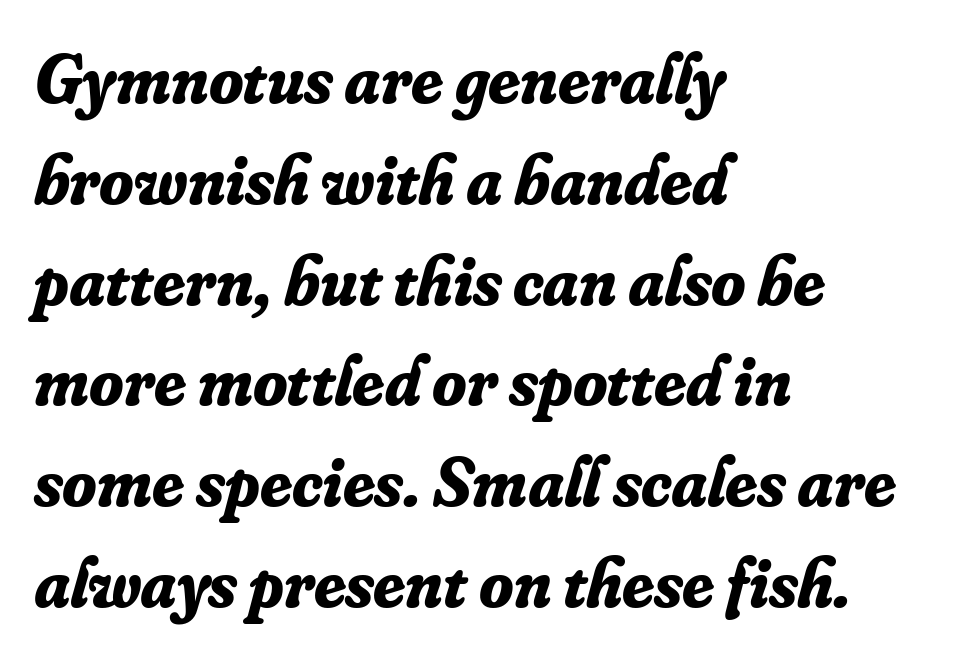
The image shows 70 px bold serif type, italic (leaning right); set left-aligned, normal line spacing (1.44x), normal letter spacing, not underlined; low stroke contrast and a small x-height.
